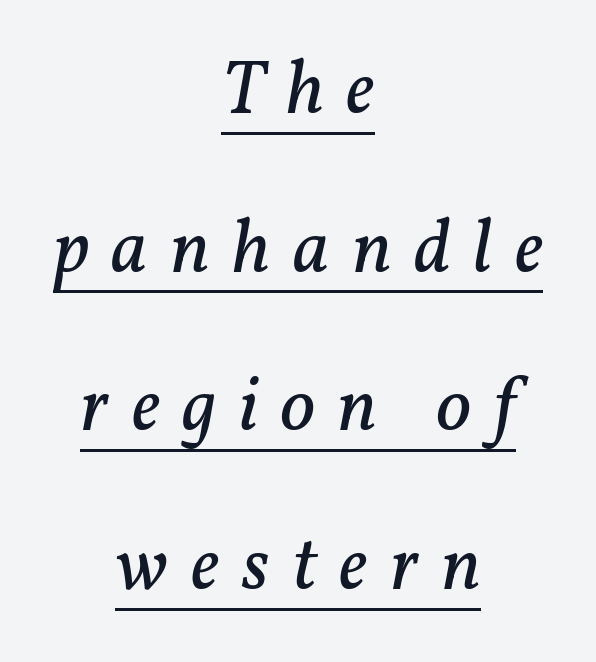
Q: Is the text bold? A: No.
Q: Is the text italic (slanted)? A: Yes, it leans right by about 11 degrees.
Q: Is the typeface a serif or a sans-serif typeface? A: Serif.
Q: Is the text underlined? A: Yes.
Q: How is the paragraph aligned? A: Centered.
Q: Is the spacing between letters normal or unusually wide? A: Unusually wide.
Q: Is the spacing between lines tight, normal or loose? A: Loose.
Q: Width (condensed, normal, or wide)? A: Normal.
Q: Stroke contrast? A: Low.
Q: x-height? A: Medium.
Q: Monospaced? A: No.
